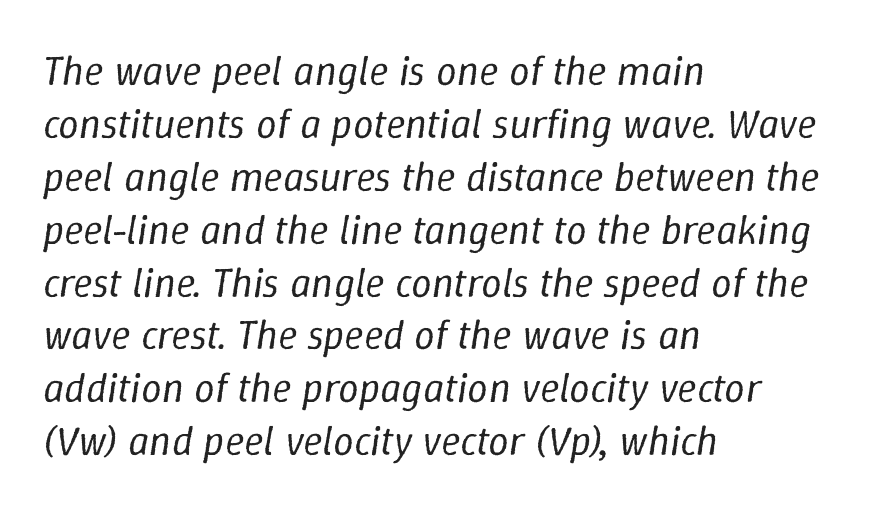
The characters are drawn with everyday or finer stroke widths. Each letter keeps its own natural width here, so spacing adapts to shape. Summary of vertical rhythm: regular, with standard interline spacing. Caption: multi-line text, flush left, ragged right. Observe the lean: these are italic letterforms.
